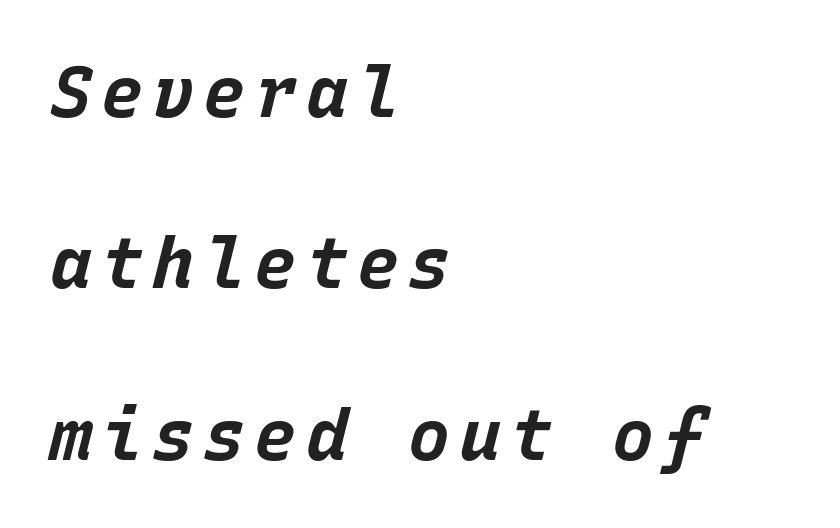
Q: Is the text bold? A: Yes.
Q: Is the text italic (slanted)? A: Yes, it leans right by about 15 degrees.
Q: Is the text underlined? A: No.
Q: How is the paragraph aligned? A: Left-aligned.
Q: Is the spacing between lines tight, normal or loose? A: Loose.
Q: Width (condensed, normal, or wide)? A: Normal.
Q: Stroke contrast? A: Low.
Q: x-height? A: Large.
Q: Monospaced? A: Yes.
